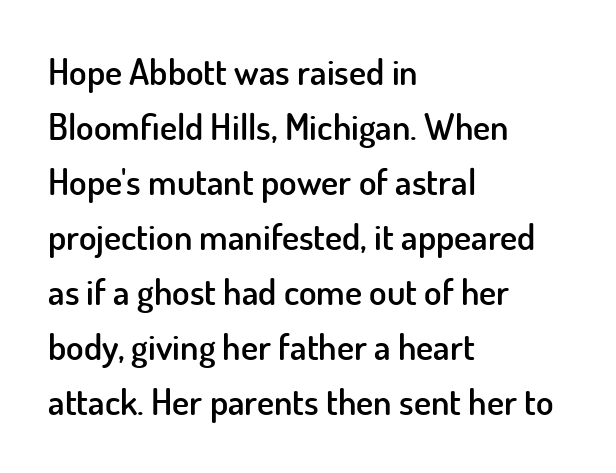
Note: no serifs on the glyphs. Is this a fixed-width face? No — the glyphs have proportional, varying widths. If you drew a line through each stem, it would be perfectly vertical. The passage shown is semibold, sitting just below true bold. A normal amount of white space separates one row of letters from the next.
